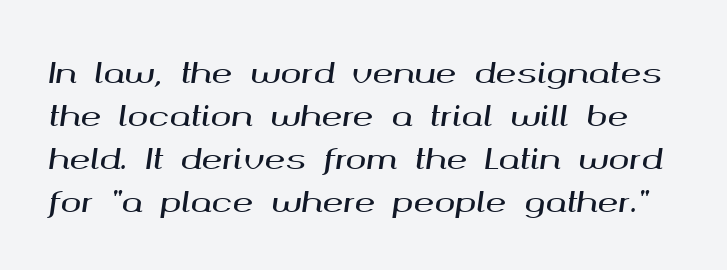
Descenders are the only things crossing below the line. Varying glyph widths throughout — classic text-font behaviour. In terms of letterspacing, this is plain default setting. The whole block is typeset with a tilt. Does the leading feel generous? No, just average.
